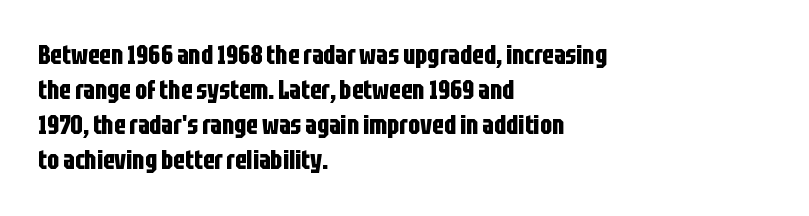
Q: Is the text bold? A: Yes.
Q: Is the text italic (slanted)? A: No, it is upright.
Q: Is the text underlined? A: No.
Q: How is the paragraph aligned? A: Left-aligned.
Q: Is the spacing between letters normal or unusually wide? A: Normal.
Q: Is the spacing between lines tight, normal or loose? A: Normal.
